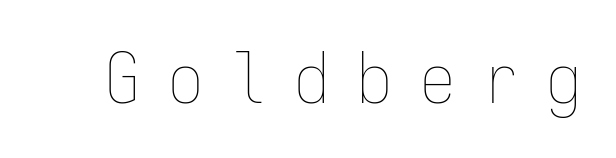
{"italic": "no", "bold": "no", "weight": "thin", "width": "condensed", "stroke_contrast": "low", "x_height": "medium", "monospaced": "yes", "underline": "no", "letter_spacing": "wide", "letter_spacing_em": 0.4, "glyph_px": 70}
